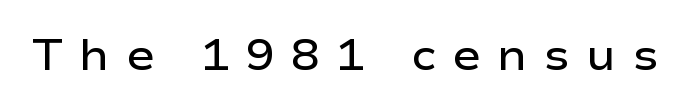
The typesetting leans somewhat heavy: a semibold. No italicization has been applied; the sample stays upright. Looks like regular typesetting: each glyph gets only the width it needs. The type is letterspaced generously, with wide tracking. The passage shown is typeset with a sans-serif family.
